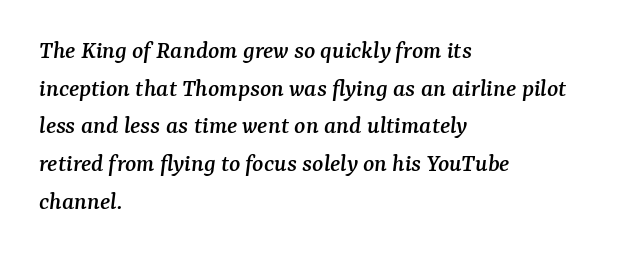
Q: Is the text italic (slanted)? A: Yes, it leans right by about 7 degrees.
Q: Is the text underlined? A: No.
Q: How is the paragraph aligned? A: Left-aligned.
Q: Is the spacing between letters normal or unusually wide? A: Normal.
Q: Is the spacing between lines tight, normal or loose? A: Normal.
